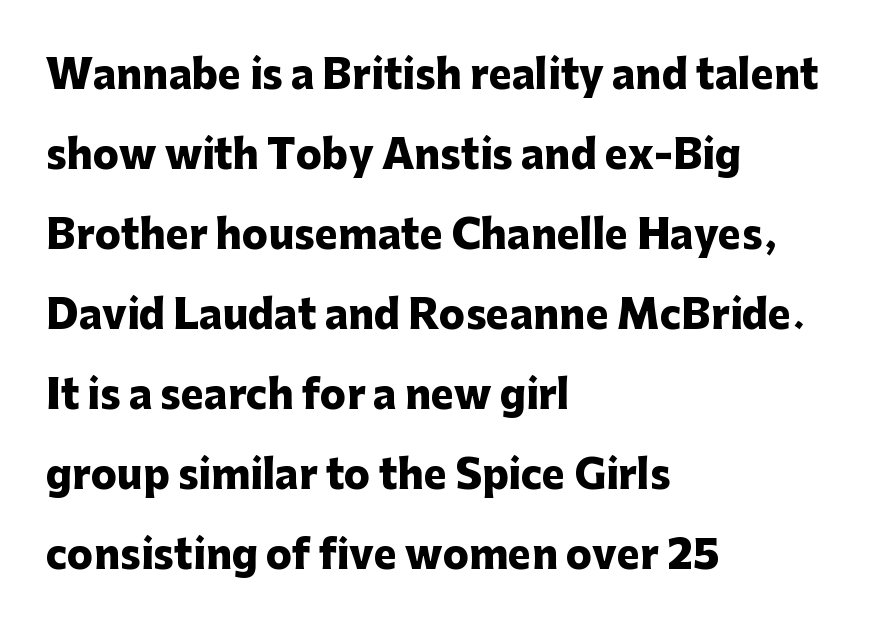
Q: Is the text bold? A: Yes.
Q: Is the text italic (slanted)? A: No, it is upright.
Q: Is the typeface a serif or a sans-serif typeface? A: Sans-serif.
Q: Is the text underlined? A: No.
Q: How is the paragraph aligned? A: Left-aligned.
Q: Is the spacing between letters normal or unusually wide? A: Normal.
Q: Is the spacing between lines tight, normal or loose? A: Loose.
Q: Width (condensed, normal, or wide)? A: Normal.
Q: Stroke contrast? A: Low.
Q: x-height? A: Medium.
Q: Monospaced? A: No.
